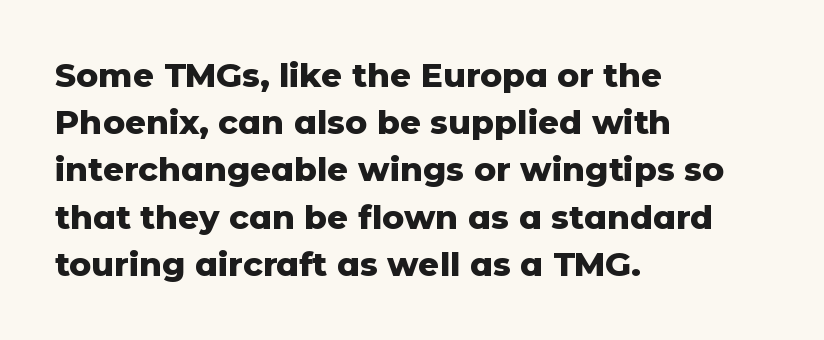
Q: Is the text bold? A: Yes.
Q: Is the text italic (slanted)? A: No, it is upright.
Q: Is the typeface a serif or a sans-serif typeface? A: Sans-serif.
Q: Is the text underlined? A: No.
Q: How is the paragraph aligned? A: Left-aligned.
Q: Is the spacing between letters normal or unusually wide? A: Normal.
Q: Is the spacing between lines tight, normal or loose? A: Normal.
Q: Width (condensed, normal, or wide)? A: Normal.
Q: Stroke contrast? A: Low.
Q: x-height? A: Medium.
Q: Monospaced? A: No.
